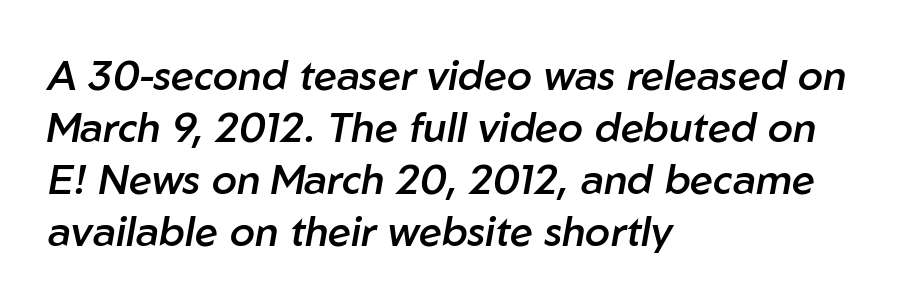
The image shows 41 px semibold type, italic (leaning right); set left-aligned, normal line spacing (1.27x), normal letter spacing, not underlined; low stroke contrast and a medium x-height.
